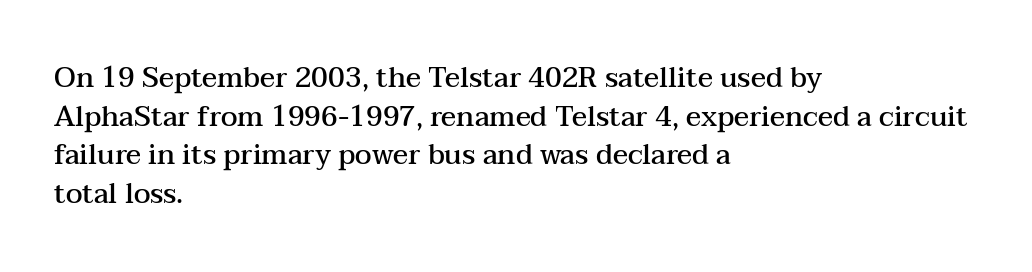
The vertical gap from one line to the next is medium. These lines are set flush left with a ragged right edge. Moderately thickened strokes mark this as semibold type. When letters stand straight like this, we call the style roman or upright.
